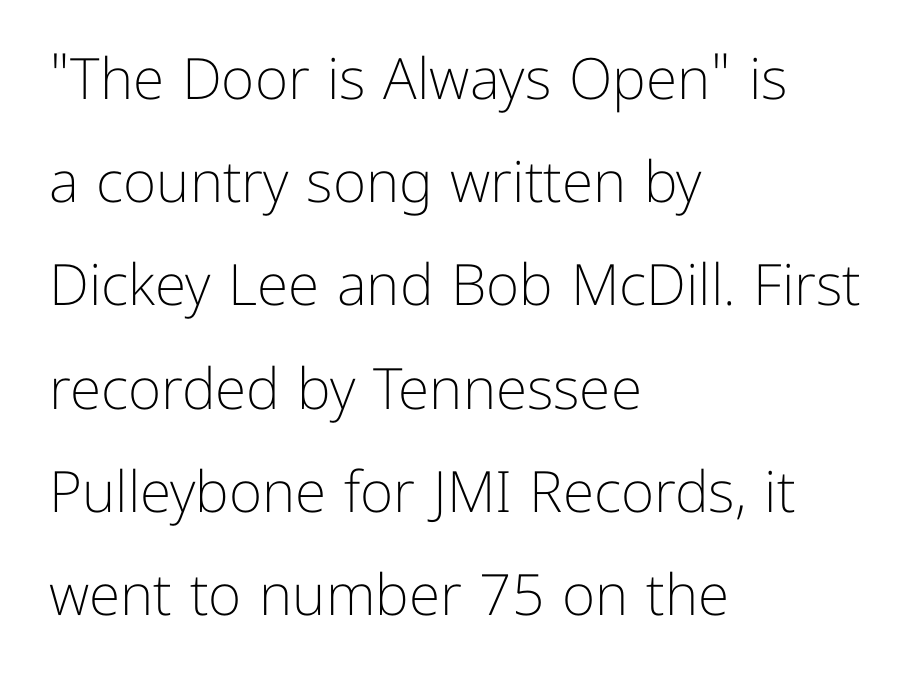
The image shows 57 px light sans-serif type, upright; set left-aligned, line spacing 1.81x, normal letter spacing, not underlined; low stroke contrast and a medium x-height.
